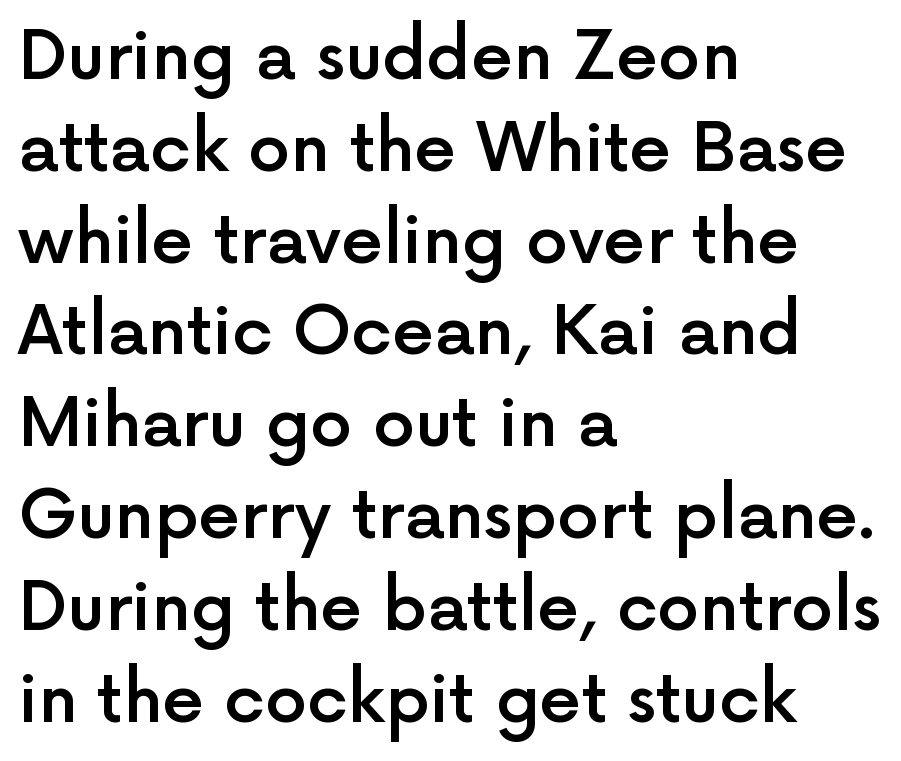
{"serif": "no", "italic": "no", "bold": "semi", "weight": "semibold", "width": "normal", "x_height": "medium", "monospaced": "no", "underline": "no", "align": "left", "line_spacing": "normal", "line_spacing_ratio": 1.37, "letter_spacing": "normal", "letter_spacing_em": 0.0, "glyph_px": 67}
